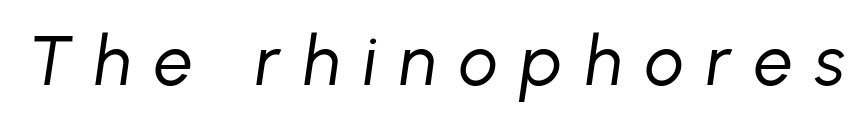
{"italic": "yes", "lean": "right", "slant_degrees": 8, "bold": "no", "weight": "regular", "width": "normal", "stroke_contrast": "low", "x_height": "medium", "monospaced": "no", "underline": "no", "letter_spacing": "wide", "letter_spacing_em": 0.33, "glyph_px": 69}
